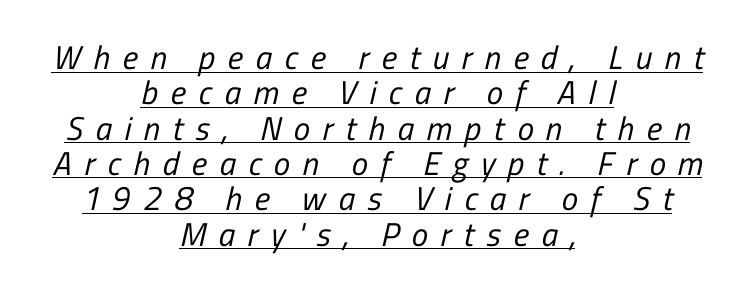
The image shows 33 px regular-weight, condensed sans-serif type; set centered, tight line spacing (1.07x), unusually wide letter spacing (+0.38 em), underlined; low stroke contrast and a medium x-height.
